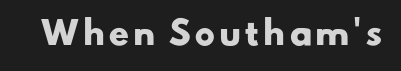
Bare-footed words on every line. Its strokes are broad and dark, the hallmark of bold type. Think of a printed novel: that variable character pitch is what you see here. Note: no serifs on the glyphs.
